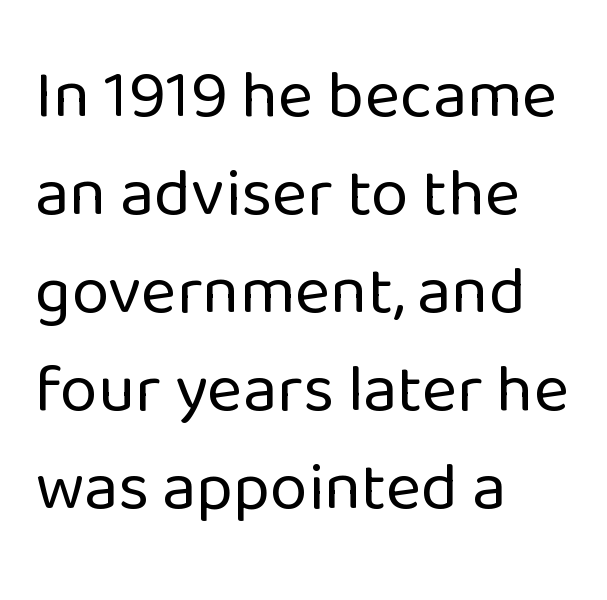
Q: Is the text bold? A: No.
Q: Is the text italic (slanted)? A: No, it is upright.
Q: Is the typeface a serif or a sans-serif typeface? A: Sans-serif.
Q: Is the text underlined? A: No.
Q: How is the paragraph aligned? A: Left-aligned.
Q: Is the spacing between letters normal or unusually wide? A: Normal.
Q: Is the spacing between lines tight, normal or loose? A: Normal.
Q: Width (condensed, normal, or wide)? A: Normal.
Q: Stroke contrast? A: Low.
Q: x-height? A: Medium.
Q: Monospaced? A: No.
